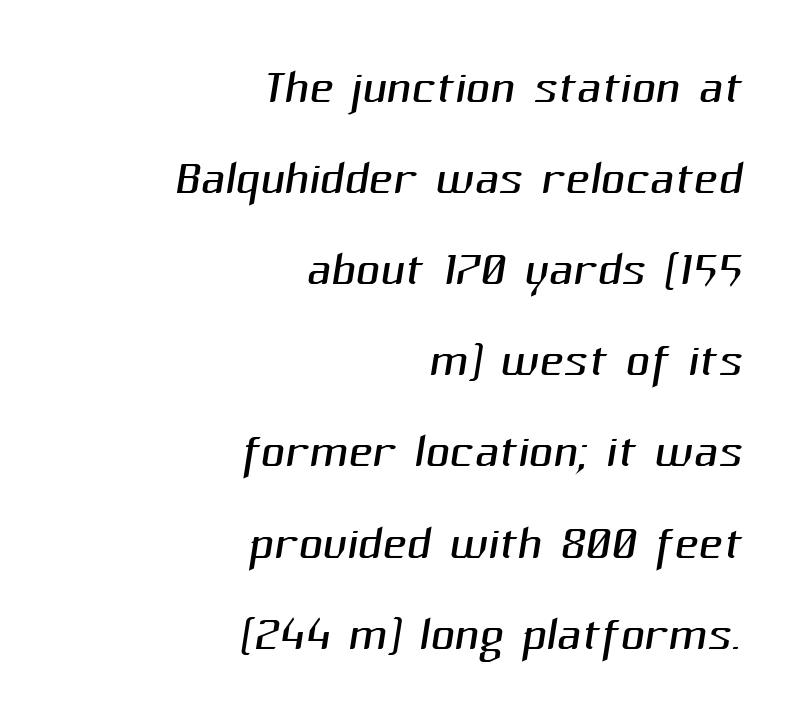
Q: Is the text bold? A: No.
Q: Is the typeface a serif or a sans-serif typeface? A: Sans-serif.
Q: Is the text underlined? A: No.
Q: How is the paragraph aligned? A: Right-aligned.
Q: Is the spacing between letters normal or unusually wide? A: Normal.
Q: Is the spacing between lines tight, normal or loose? A: Normal.
Q: Width (condensed, normal, or wide)? A: Normal.
Q: Stroke contrast? A: Medium.
Q: x-height? A: Medium.
Q: Monospaced? A: No.
